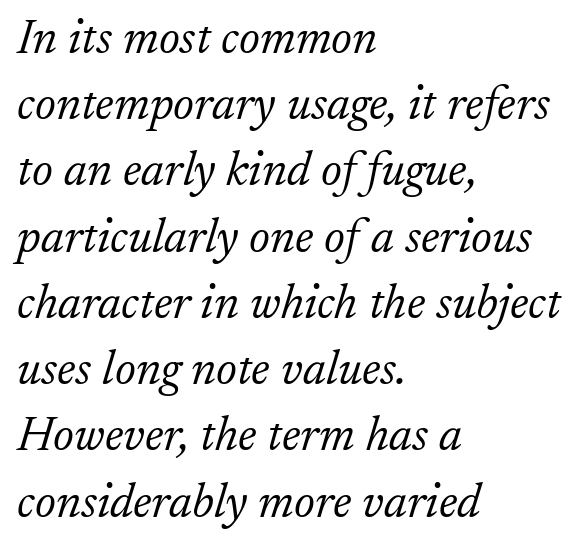
The image shows 48 px light serif type, italic (leaning right); set left-aligned, normal line spacing (1.38x), normal letter spacing, not underlined; low stroke contrast and a small x-height.
